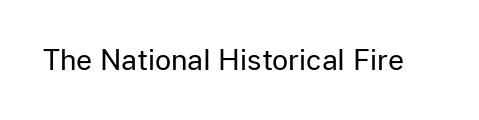
Q: Is the text bold? A: No.
Q: Is the text italic (slanted)? A: No, it is upright.
Q: Is the typeface a serif or a sans-serif typeface? A: Sans-serif.
Q: Is the text underlined? A: No.
Q: Is the spacing between letters normal or unusually wide? A: Normal.
Q: Width (condensed, normal, or wide)? A: Normal.
Q: Stroke contrast? A: Low.
Q: x-height? A: Medium.
Q: Monospaced? A: No.
